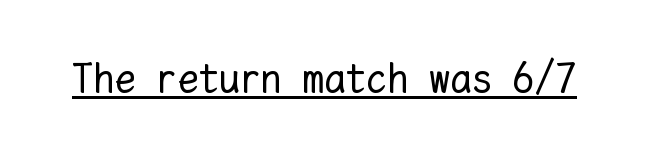
The image shows 42 px regular-weight type, upright, monospaced; set normal letter spacing, underlined; low stroke contrast and a medium x-height.
